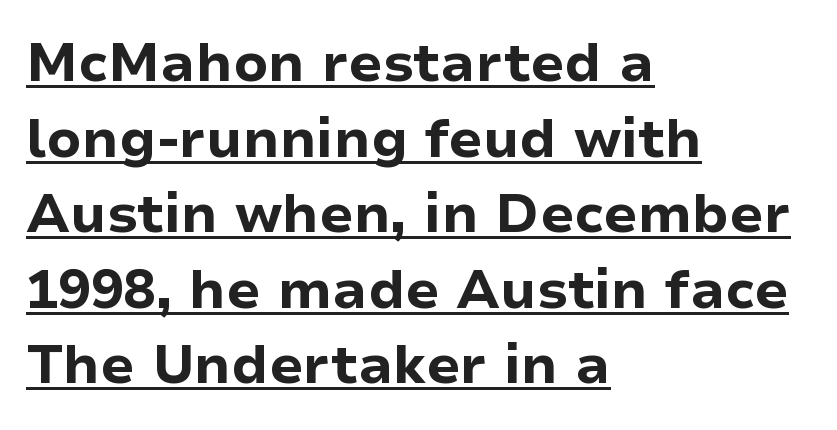
The image shows 54 px bold sans-serif type, upright; set left-aligned, normal line spacing (1.4x), normal letter spacing, underlined; low stroke contrast and a medium x-height.
